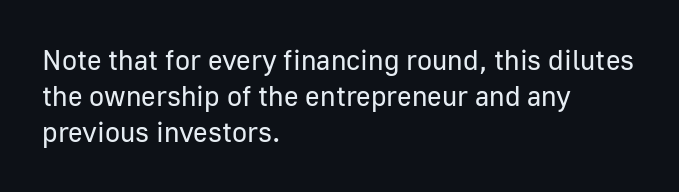
Q: Is the text bold? A: No.
Q: Is the text italic (slanted)? A: No, it is upright.
Q: Is the typeface a serif or a sans-serif typeface? A: Sans-serif.
Q: Is the text underlined? A: No.
Q: How is the paragraph aligned? A: Left-aligned.
Q: Is the spacing between letters normal or unusually wide? A: Normal.
Q: Is the spacing between lines tight, normal or loose? A: Normal.
Q: Width (condensed, normal, or wide)? A: Normal.
Q: Stroke contrast? A: Low.
Q: x-height? A: Medium.
Q: Monospaced? A: No.
